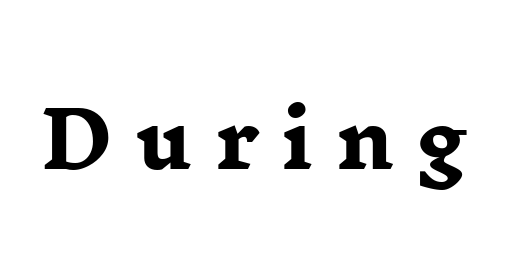
Serif or sans? Serif — the stroke terminals have little feet. The glyphs are unaccompanied by any horizontal stroke below them. Spacing verdict: proportional, widths tailored to each character. The letters are spread apart with noticeably loose tracking. Pretty heavy lettering here — definitely bold.
